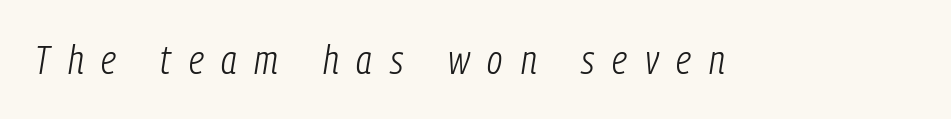
{"italic": "yes", "lean": "right", "slant_degrees": 9, "bold": "no", "weight": "light", "width": "condensed", "stroke_contrast": "low", "x_height": "medium", "monospaced": "no", "underline": "no", "letter_spacing": "wide", "letter_spacing_em": 0.45, "glyph_px": 40}
